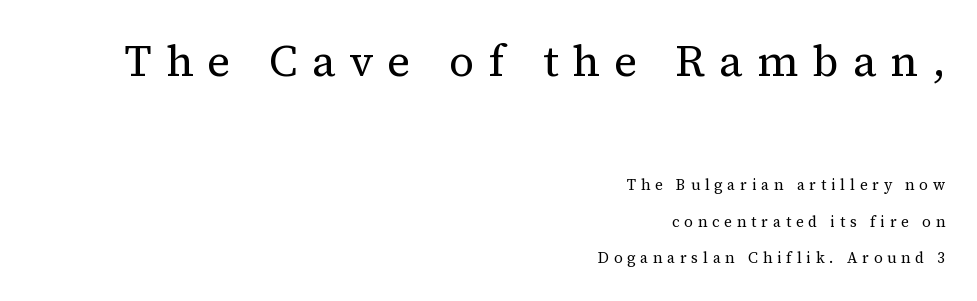
The image shows 44 px regular-weight serif type, upright; set right-aligned, loose line spacing (2.45x), unusually wide letter spacing (+0.32 em), not underlined; the first (top) block is 2.93x larger; medium stroke contrast and a medium x-height.
